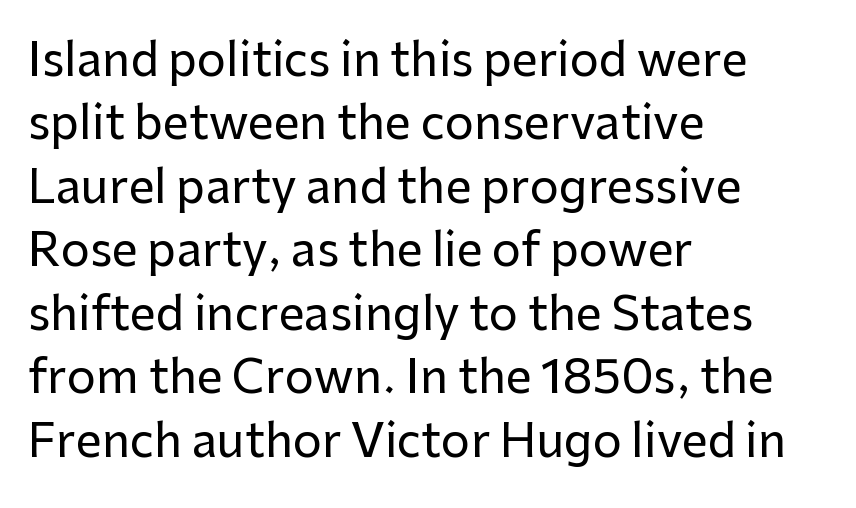
The image shows 46 px sans-serif type, upright; set left-aligned, normal line spacing (1.38x), normal letter spacing, not underlined; low stroke contrast and a medium x-height.
